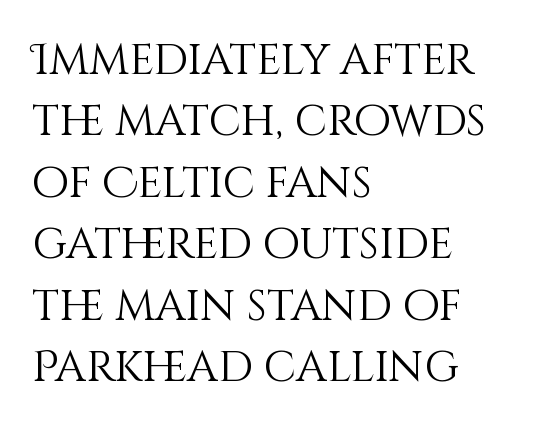
The image shows 43 px light type, upright; set left-aligned, normal line spacing (1.43x), normal letter spacing, not underlined; medium stroke contrast and a large x-height.
